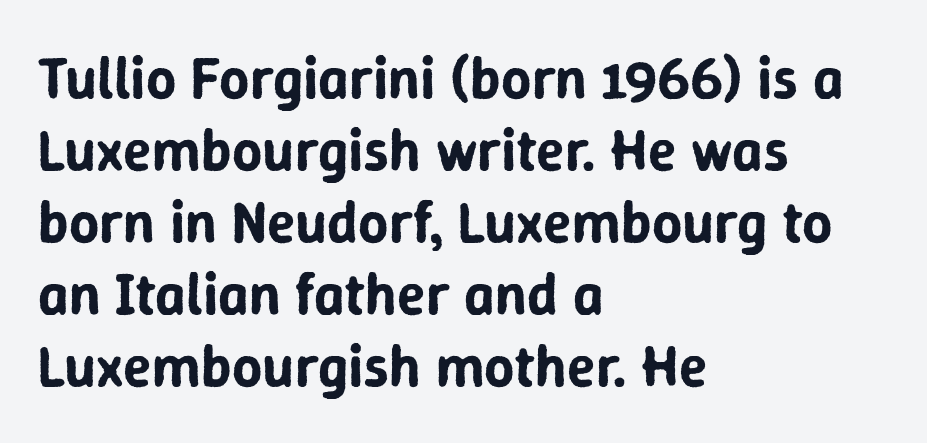
The image shows 59 px sans-serif type, upright; set left-aligned, line spacing 1.22x, normal letter spacing, not underlined; low stroke contrast and a medium x-height.
